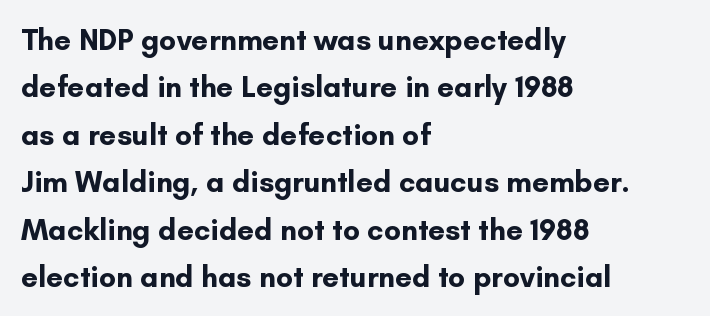
The image shows 30 px bold sans-serif type, upright; set left-aligned, normal line spacing (1.58x), normal letter spacing, not underlined; low stroke contrast and a small x-height.
